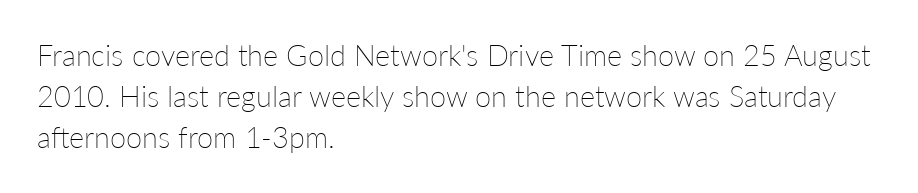
The image shows 29 px thin type, upright; set left-aligned, normal line spacing (1.42x), normal letter spacing, not underlined; low stroke contrast and a medium x-height.
